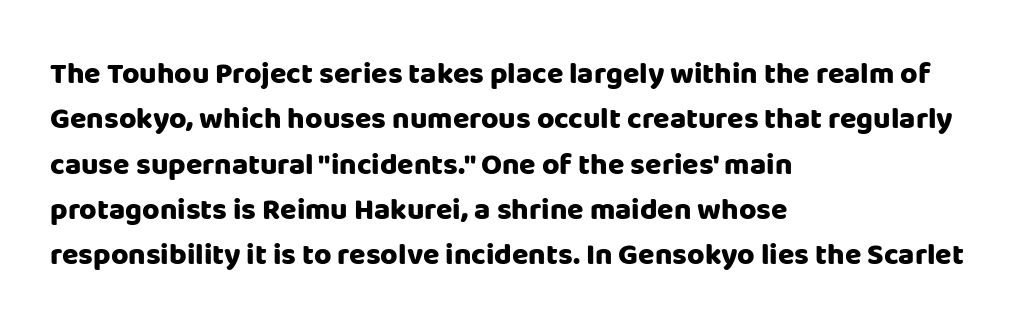
The image shows 30 px heavy sans-serif type, upright; set left-aligned, normal line spacing (1.51x), normal letter spacing, not underlined; low stroke contrast and a large x-height.
